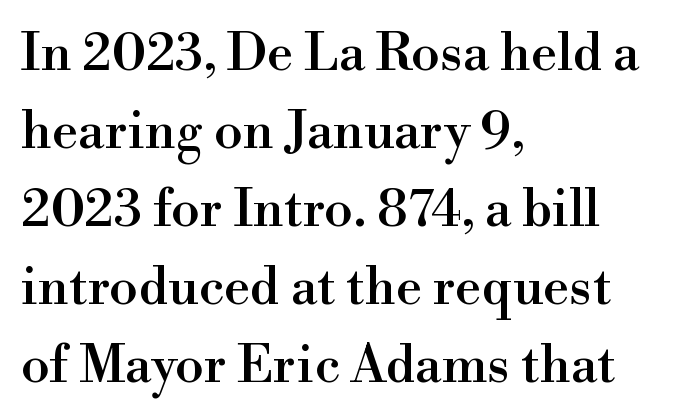
Q: Is the text italic (slanted)? A: No, it is upright.
Q: Is the typeface a serif or a sans-serif typeface? A: Serif.
Q: Is the text underlined? A: No.
Q: How is the paragraph aligned? A: Left-aligned.
Q: Is the spacing between letters normal or unusually wide? A: Normal.
Q: Is the spacing between lines tight, normal or loose? A: Normal.
Q: Width (condensed, normal, or wide)? A: Normal.
Q: Stroke contrast? A: High.
Q: x-height? A: Small.
Q: Monospaced? A: No.
